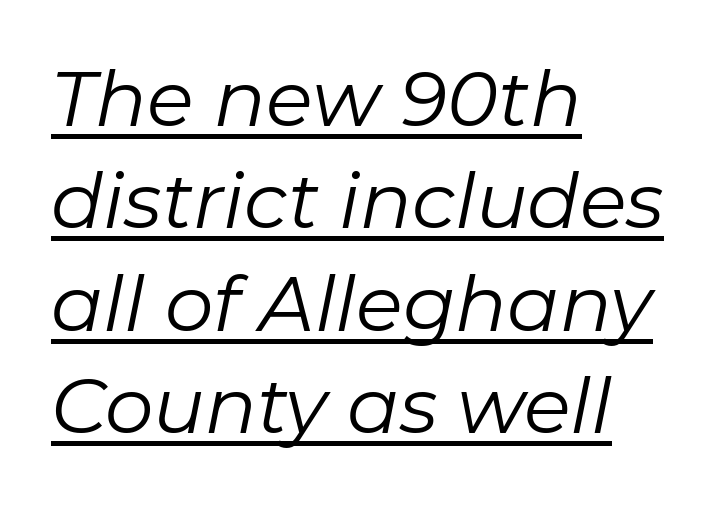
The image shows 77 px regular-weight type, italic (leaning right); set left-aligned, normal line spacing (1.33x), normal letter spacing, underlined; low stroke contrast and a medium x-height.
